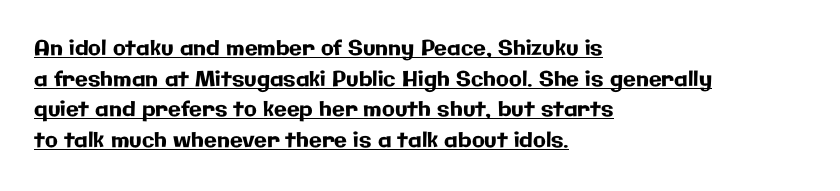
{"italic": "no", "underline": "yes", "align": "left", "line_spacing": "normal", "line_spacing_ratio": 1.46, "letter_spacing": "normal", "letter_spacing_em": 0.0, "glyph_px": 21}
